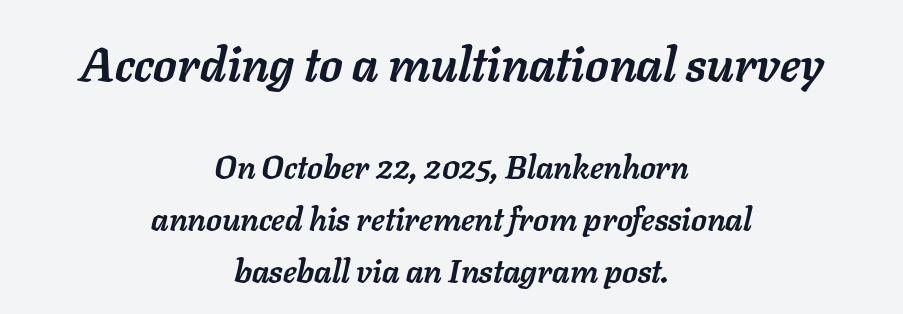
{"italic": "yes", "lean": "right", "slant_degrees": 11, "bold": "yes", "weight": "semibold", "width": "normal", "stroke_contrast": "low", "x_height": "medium", "monospaced": "no", "underline": "no", "align": "center", "line_spacing": "normal", "line_spacing_ratio": 1.63, "letter_spacing": "normal", "letter_spacing_em": 0.0, "larger_block": "first", "size_ratio": 1.5, "glyph_px": 48}
